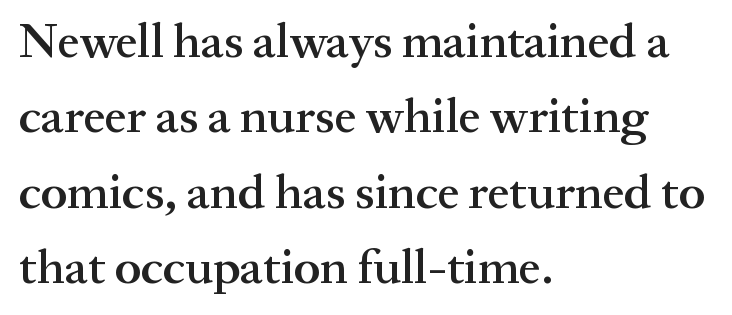
The image shows 49 px semibold serif type, upright; set left-aligned, normal line spacing (1.54x), normal letter spacing, not underlined; medium stroke contrast and a medium x-height.
